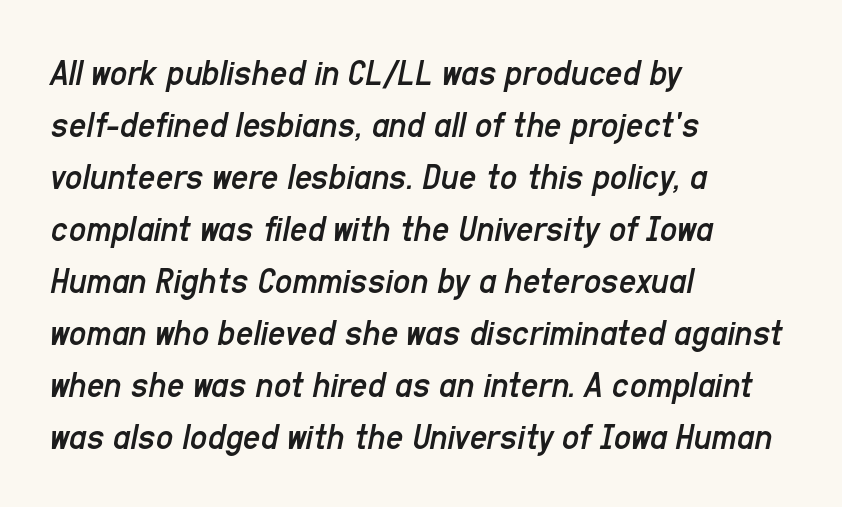
Q: Is the text bold? A: No.
Q: Is the text italic (slanted)? A: Yes, it leans right by about 11 degrees.
Q: Is the text underlined? A: No.
Q: How is the paragraph aligned? A: Left-aligned.
Q: Is the spacing between letters normal or unusually wide? A: Normal.
Q: Is the spacing between lines tight, normal or loose? A: Normal.
Q: Width (condensed, normal, or wide)? A: Condensed.
Q: Stroke contrast? A: Low.
Q: x-height? A: Medium.
Q: Monospaced? A: No.
